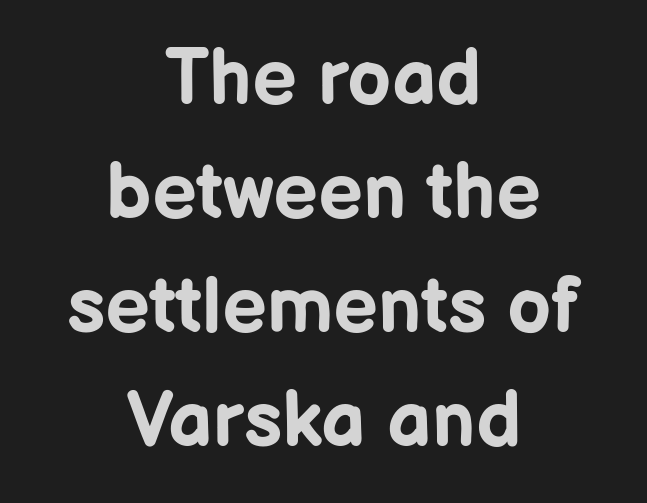
Q: Is the text bold? A: Yes.
Q: Is the text italic (slanted)? A: No, it is upright.
Q: Is the typeface a serif or a sans-serif typeface? A: Sans-serif.
Q: Is the text underlined? A: No.
Q: How is the paragraph aligned? A: Centered.
Q: Is the spacing between letters normal or unusually wide? A: Normal.
Q: Is the spacing between lines tight, normal or loose? A: Normal.
Q: Width (condensed, normal, or wide)? A: Normal.
Q: Stroke contrast? A: Low.
Q: x-height? A: Medium.
Q: Monospaced? A: No.
